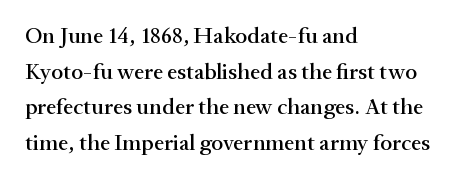
{"italic": "no", "underline": "no", "align": "left", "line_spacing": "normal", "line_spacing_ratio": 1.55, "letter_spacing": "normal", "letter_spacing_em": 0.0, "glyph_px": 23}
